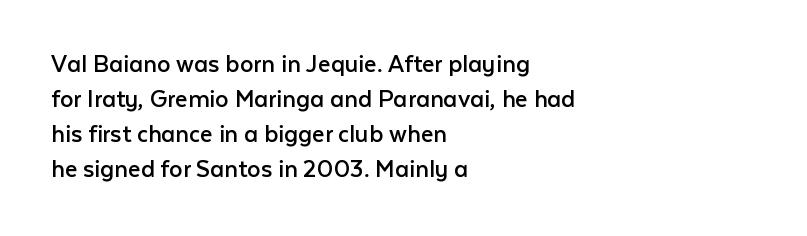
The image shows 27 px text type, upright; set left-aligned, normal line spacing (1.3x), normal letter spacing, not underlined.
